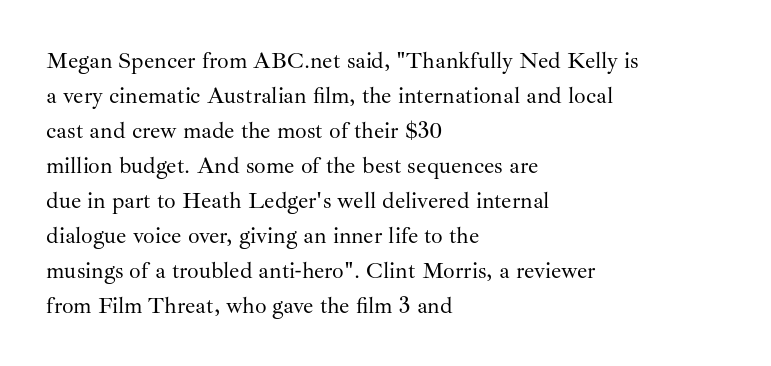
Weight: not bold — regular or lighter. The typesetter chose a ragged-right arrangement here. Each new line begins a customary step beneath the previous one. You could call the tracking neutral — neither tight nor loose. Only glyphs here, with clear space below each row. You can tell it's not italic because the verticals are truly vertical.
